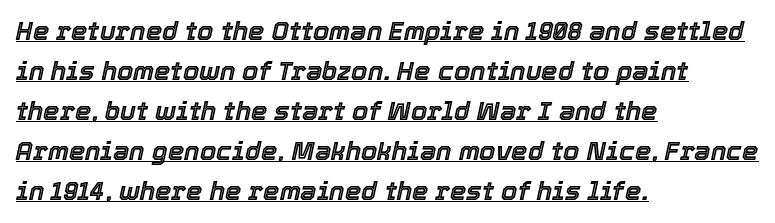
{"italic": "yes", "lean": "right", "slant_degrees": 12, "underline": "yes", "align": "left", "line_spacing": "normal", "line_spacing_ratio": 1.54, "letter_spacing": "normal", "letter_spacing_em": 0.0, "glyph_px": 26}
